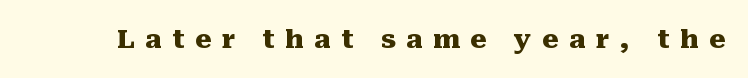
Italic: no, the glyphs are upright roman. How are the letters spaced? Widely, with obvious added tracking. The letters are bold, with thick, heavy strokes. Beneath every word, the page is bare.
